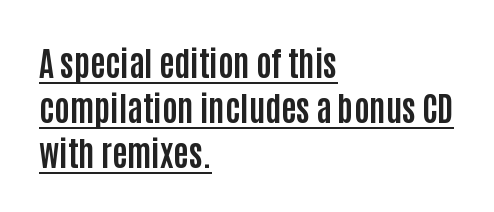
{"serif": "no", "italic": "no", "bold": "yes", "weight": "bold", "width": "condensed", "stroke_contrast": "low", "x_height": "large", "monospaced": "no", "underline": "yes", "align": "left", "line_spacing": "normal", "line_spacing_ratio": 1.36, "letter_spacing": "normal", "letter_spacing_em": 0.0, "glyph_px": 33}
